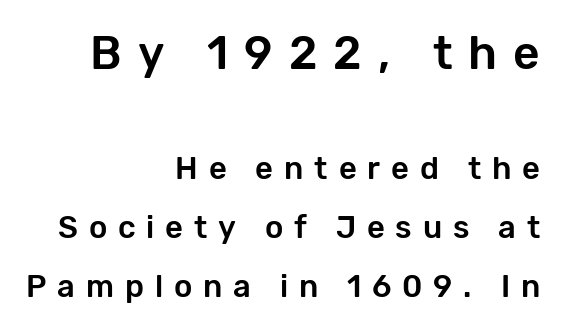
The paragraph shown leans on its right margin. This sample uses an upright cut, with every glyph sitting square on the baseline. This sample uses a sans-serif face. Caption: upper text group enlarged, lower text group reduced. The space beneath each line is pristine and unruled. Interline gaps are noticeably wide in this sample.
